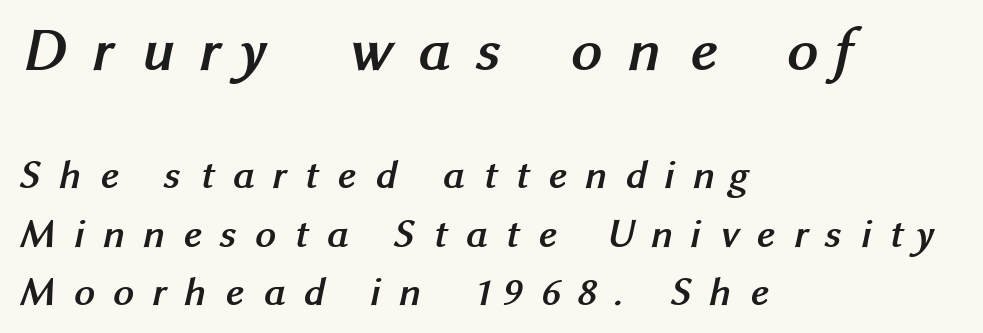
The image shows 61 px semibold sans-serif type; set left-aligned, normal line spacing (1.42x), unusually wide letter spacing (+0.44 em), not underlined; the first (top) block is 1.49x larger; medium stroke contrast and a medium x-height.
